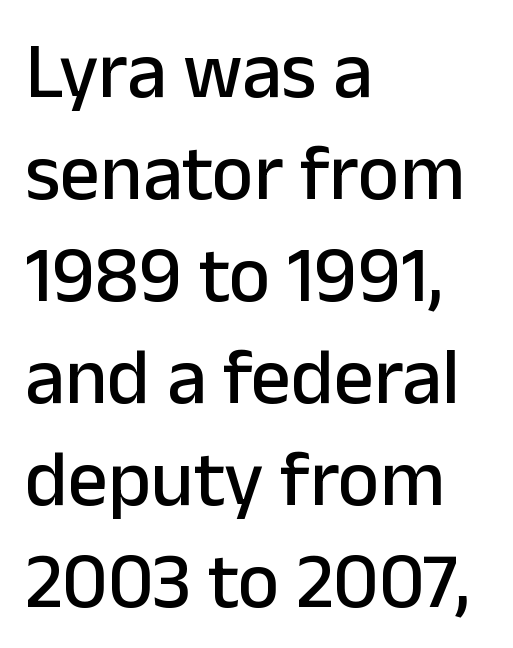
The strip under each line holds only bare page. In terms of posture, this sample is upright. These lines stack with their left ends in a neat column. Regular leading.
